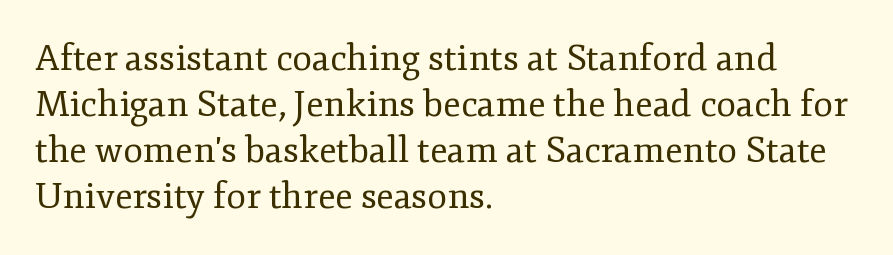
{"serif": "yes", "italic": "no", "bold": "no", "weight": "regular", "width": "normal", "stroke_contrast": "low", "x_height": "small", "monospaced": "no", "underline": "no", "align": "left", "line_spacing": "normal", "line_spacing_ratio": 1.28, "letter_spacing": "normal", "letter_spacing_em": 0.0, "glyph_px": 36}
